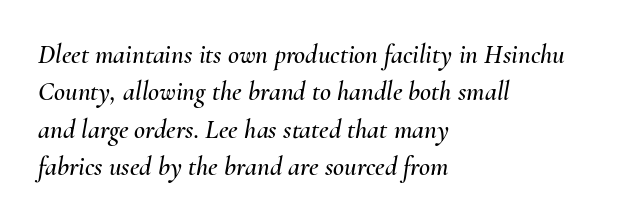
Honestly, the row spacing looks completely unremarkable. The whole block is typeset with a tilt. Lines of text with bare space underneath. The rendering keeps characters at their native spacing. The ragged edge is on the right, which tells us the setting is flush left.
